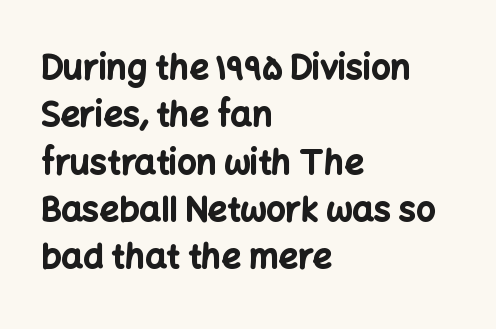
The lines are quadded left. Lines of text with bare space underneath. This rendering leaves character spacing at its baseline value. Ordinary non-slanted type is in use. I'd call this a sans setting — the letters go barefoot.
